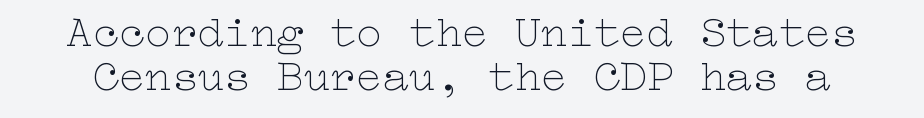
Glance below the letters and you will spot only blank space. The typesetting does not lean heavy: it is not bold. Inter-character spacing is left at the font's built-in metrics. Horizontal bands of white between lines are thin slivers. The specimen reads as upright at a glance.
